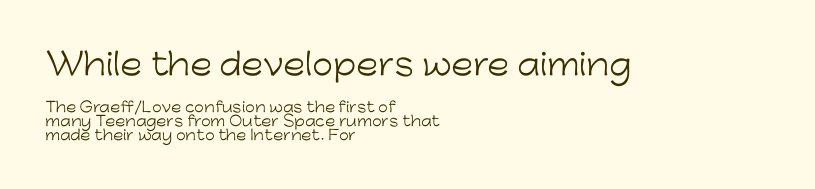
Students, observe: this is what under-led, compact text looks like. Varying glyph widths throughout — classic text-font behaviour. A bare baseline throughout the passage. This is sans-serif lettering, the kind often seen on screens and signage.
